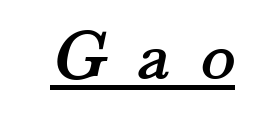
Q: Is the typeface a serif or a sans-serif typeface? A: Serif.
Q: Is the text underlined? A: Yes.
Q: Is the spacing between letters normal or unusually wide? A: Unusually wide.
Q: Width (condensed, normal, or wide)? A: Normal.
Q: Stroke contrast? A: Medium.
Q: x-height? A: Small.
Q: Monospaced? A: No.
